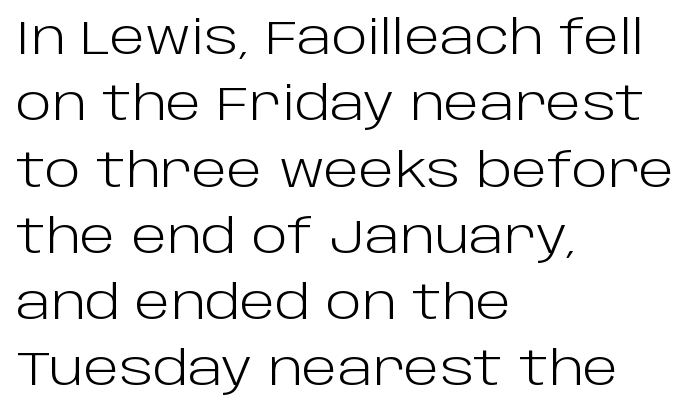
{"serif": "no", "italic": "no", "bold": "no", "weight": "light", "width": "normal", "stroke_contrast": "low", "x_height": "large", "monospaced": "no", "underline": "no", "align": "left", "line_spacing": "normal", "line_spacing_ratio": 1.41, "letter_spacing": "normal", "letter_spacing_em": 0.0, "glyph_px": 47}
